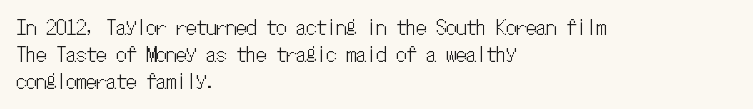
{"italic": "no", "underline": "no", "align": "left", "line_spacing": "normal", "line_spacing_ratio": 1.34, "letter_spacing": "normal", "letter_spacing_em": 0.0, "glyph_px": 20}
